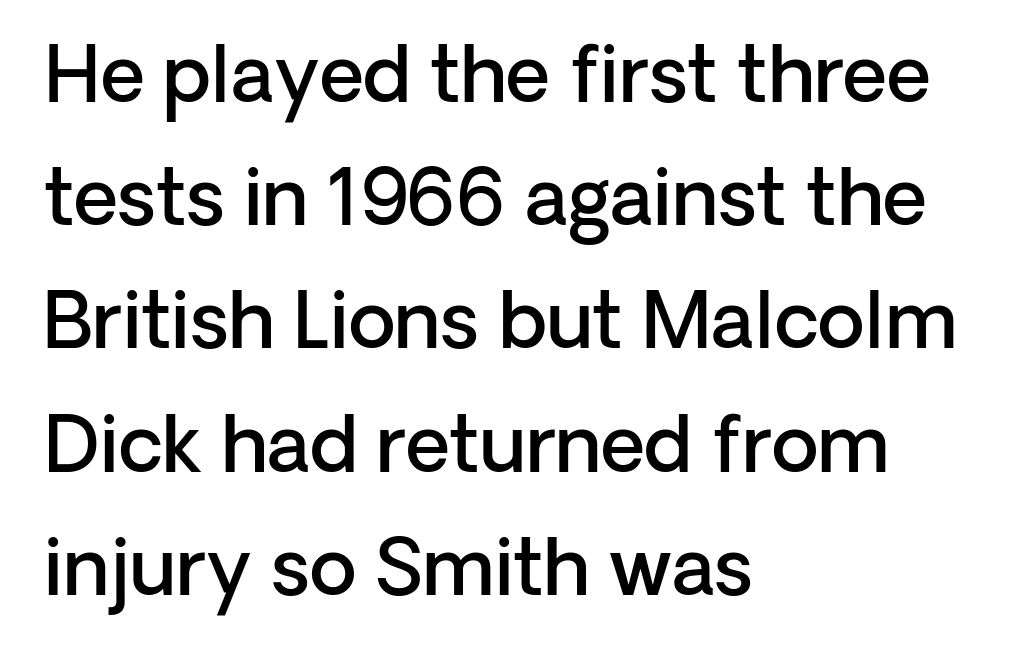
The image shows 77 px semibold sans-serif type, upright; set left-aligned, normal line spacing (1.6x), normal letter spacing, not underlined; low stroke contrast and a medium x-height.
